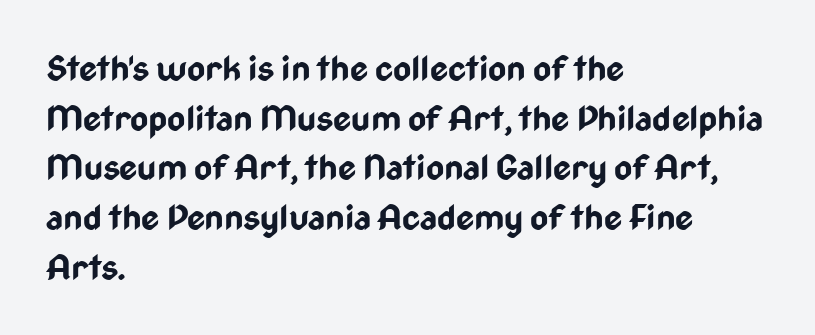
Q: Is the text bold? A: Yes.
Q: Is the text italic (slanted)? A: No, it is upright.
Q: Is the typeface a serif or a sans-serif typeface? A: Sans-serif.
Q: Is the text underlined? A: No.
Q: How is the paragraph aligned? A: Left-aligned.
Q: Is the spacing between letters normal or unusually wide? A: Normal.
Q: Is the spacing between lines tight, normal or loose? A: Normal.
Q: Width (condensed, normal, or wide)? A: Condensed.
Q: Stroke contrast? A: Low.
Q: x-height? A: Medium.
Q: Monospaced? A: No.
